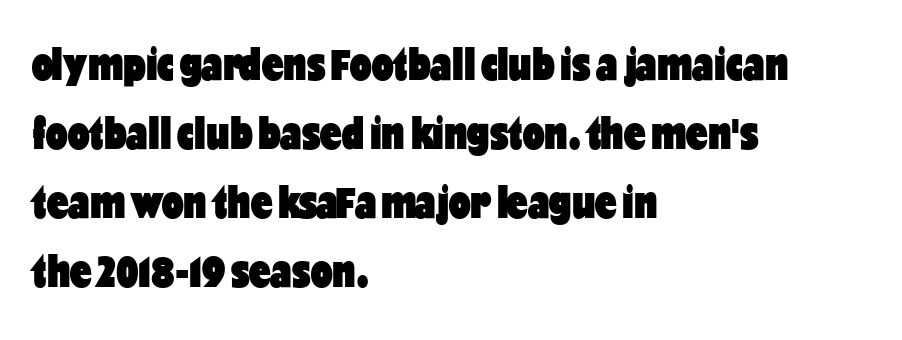
The letters advance in unequal steps, a hallmark of proportional type. The vertical gap from one line to the next is medium. Posture: upright roman. Weight: bold. A typesetter would call this zero additional tracking.
